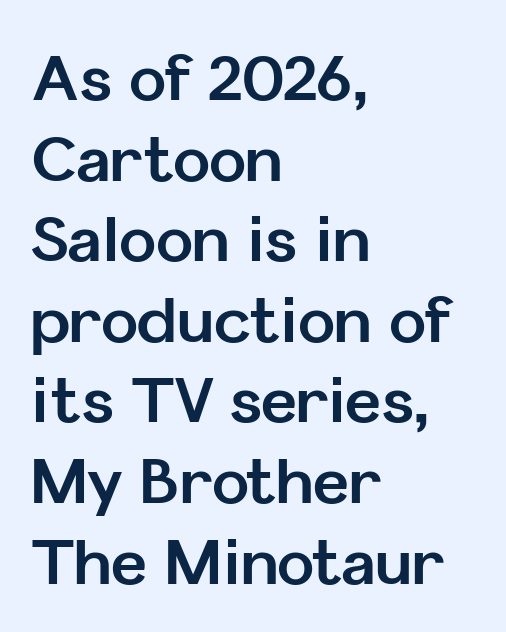
Q: Is the text bold? A: Yes.
Q: Is the text italic (slanted)? A: No, it is upright.
Q: Is the typeface a serif or a sans-serif typeface? A: Sans-serif.
Q: Is the text underlined? A: No.
Q: How is the paragraph aligned? A: Left-aligned.
Q: Is the spacing between letters normal or unusually wide? A: Normal.
Q: Is the spacing between lines tight, normal or loose? A: Normal.
Q: Width (condensed, normal, or wide)? A: Normal.
Q: Stroke contrast? A: Low.
Q: x-height? A: Medium.
Q: Monospaced? A: No.
